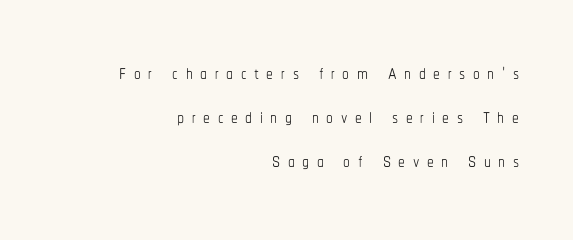
The image shows 27 px text type, upright; set right-aligned, normal line spacing (1.63x), unusually wide letter spacing (+0.28 em), not underlined.
